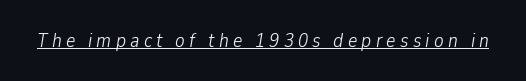
The image shows 20 px text type, italic (leaning right); set unusually wide letter spacing (+0.21 em), underlined.
